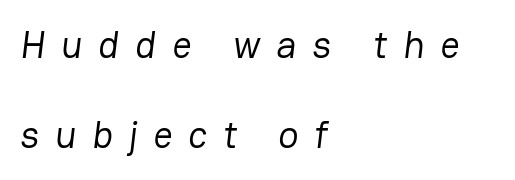
Q: Is the text bold? A: No.
Q: Is the typeface a serif or a sans-serif typeface? A: Sans-serif.
Q: Is the text underlined? A: No.
Q: How is the paragraph aligned? A: Left-aligned.
Q: Is the spacing between letters normal or unusually wide? A: Unusually wide.
Q: Is the spacing between lines tight, normal or loose? A: Loose.
Q: Width (condensed, normal, or wide)? A: Normal.
Q: Stroke contrast? A: Low.
Q: x-height? A: Medium.
Q: Monospaced? A: No.
